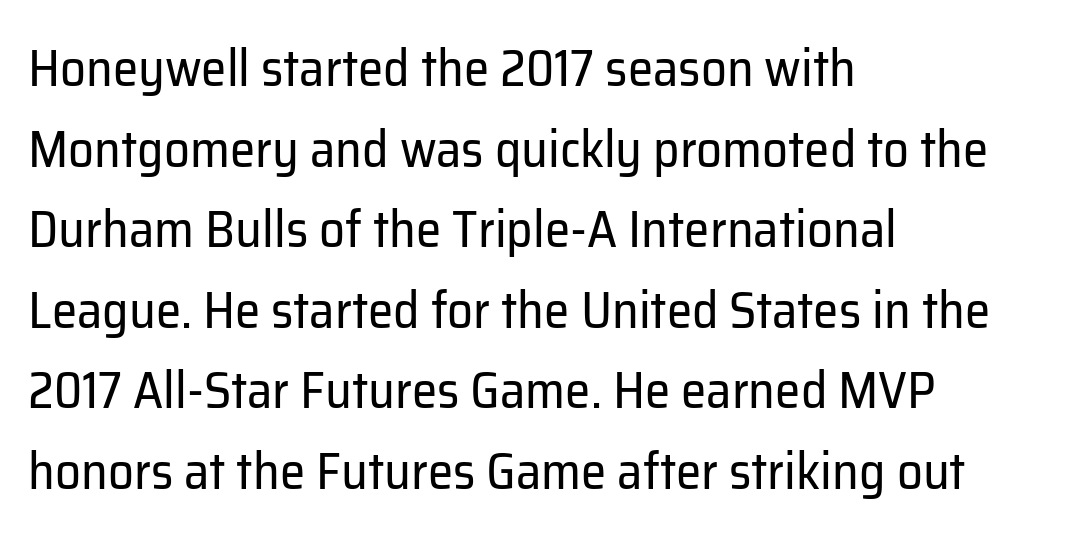
Q: Is the text bold? A: No.
Q: Is the text italic (slanted)? A: No, it is upright.
Q: Is the typeface a serif or a sans-serif typeface? A: Sans-serif.
Q: Is the text underlined? A: No.
Q: How is the paragraph aligned? A: Left-aligned.
Q: Is the spacing between letters normal or unusually wide? A: Normal.
Q: Is the spacing between lines tight, normal or loose? A: Normal.
Q: Width (condensed, normal, or wide)? A: Normal.
Q: Stroke contrast? A: Low.
Q: x-height? A: Medium.
Q: Monospaced? A: No.
